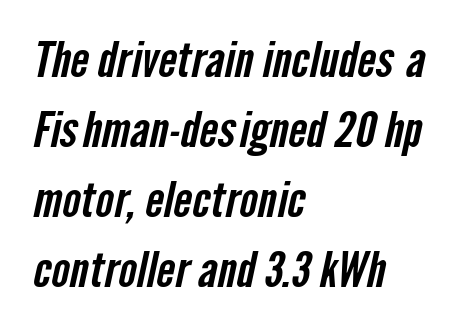
Q: Is the typeface a serif or a sans-serif typeface? A: Sans-serif.
Q: Is the text underlined? A: No.
Q: How is the paragraph aligned? A: Left-aligned.
Q: Is the spacing between letters normal or unusually wide? A: Normal.
Q: Is the spacing between lines tight, normal or loose? A: Normal.
Q: Width (condensed, normal, or wide)? A: Condensed.
Q: Stroke contrast? A: Low.
Q: x-height? A: Medium.
Q: Monospaced? A: No.
